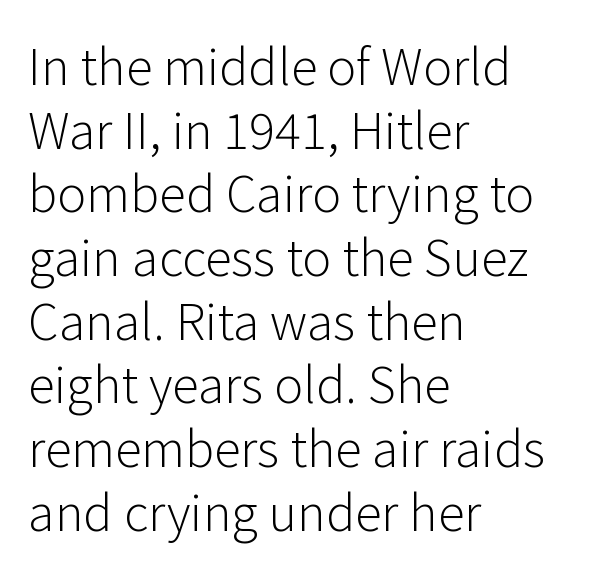
Q: Is the text bold? A: No.
Q: Is the text italic (slanted)? A: No, it is upright.
Q: Is the typeface a serif or a sans-serif typeface? A: Sans-serif.
Q: Is the text underlined? A: No.
Q: How is the paragraph aligned? A: Left-aligned.
Q: Is the spacing between letters normal or unusually wide? A: Normal.
Q: Is the spacing between lines tight, normal or loose? A: Normal.
Q: Width (condensed, normal, or wide)? A: Normal.
Q: Stroke contrast? A: Low.
Q: x-height? A: Medium.
Q: Monospaced? A: No.
